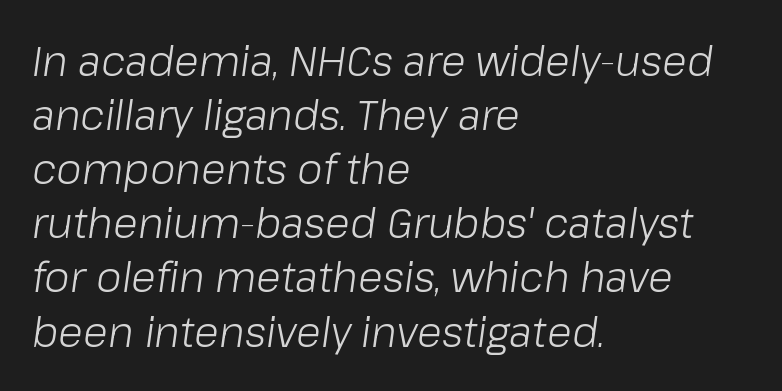
The image shows 41 px light type, italic (leaning right); set left-aligned, normal line spacing (1.32x), normal letter spacing, not underlined; low stroke contrast and a medium x-height.
